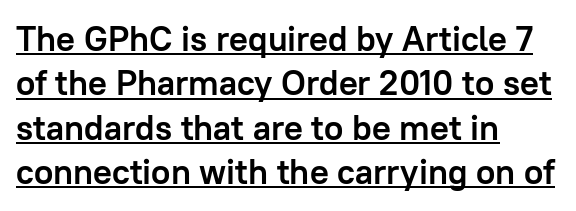
{"serif": "no", "italic": "no", "bold": "yes", "weight": "semibold", "width": "normal", "stroke_contrast": "low", "x_height": "medium", "monospaced": "no", "underline": "yes", "align": "left", "line_spacing": "normal", "line_spacing_ratio": 1.27, "letter_spacing": "normal", "letter_spacing_em": 0.0, "glyph_px": 35}
